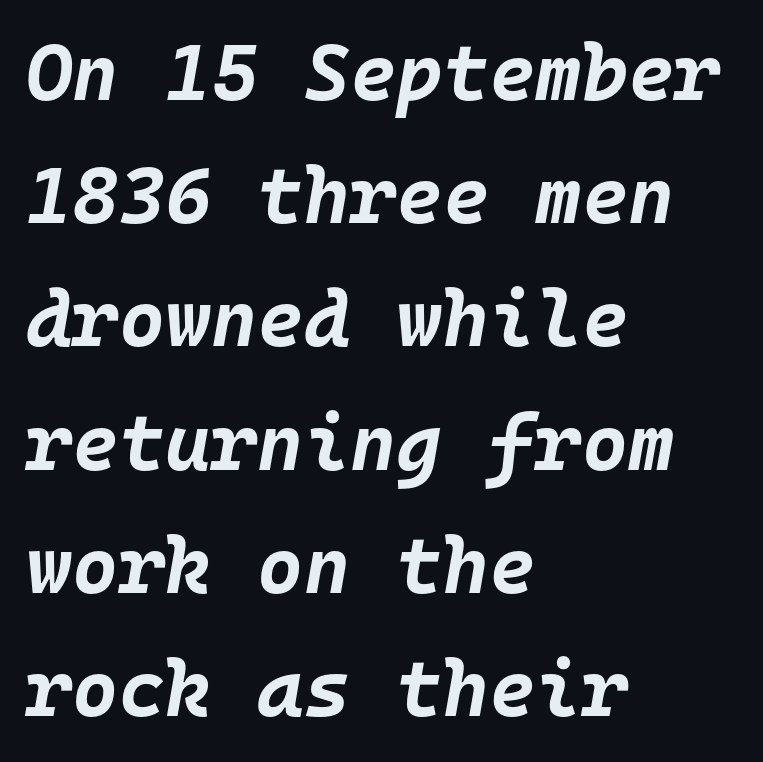
{"italic": "yes", "lean": "right", "slant_degrees": 10, "bold": "yes", "weight": "bold", "width": "normal", "stroke_contrast": "low", "x_height": "large", "monospaced": "yes", "underline": "no", "align": "left", "line_spacing": "normal", "line_spacing_ratio": 1.56, "letter_spacing": "normal", "letter_spacing_em": 0.0, "glyph_px": 79}
